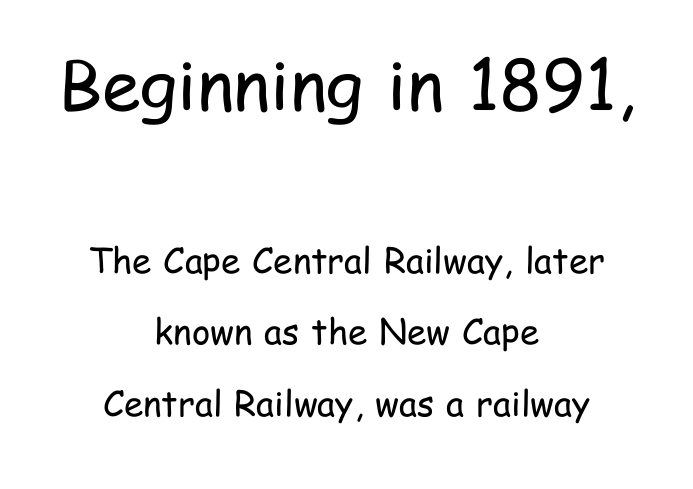
Honestly, the rows look like they've been pulled way apart. Note the varied advance widths — an 'i' is clearly narrower than an 'm'. Every stem runs plumb, perpendicular to the baseline. Descenders hang freely into open space. Font category for this specimen: sans-serif.
